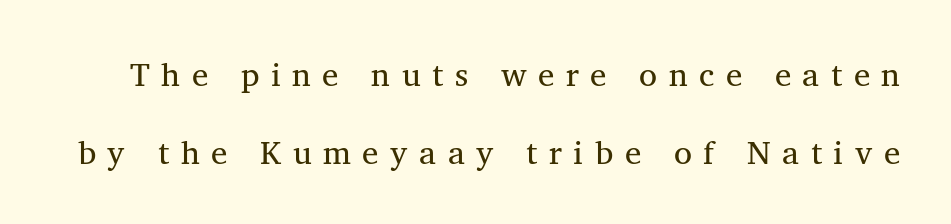
The image shows 33 px regular-weight serif type, upright; set loose line spacing (2.35x), unusually wide letter spacing (+0.35 em), not underlined; medium stroke contrast and a medium x-height.
